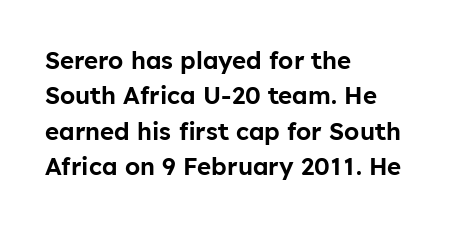
{"italic": "no", "underline": "no", "align": "left", "line_spacing": "normal", "line_spacing_ratio": 1.47, "letter_spacing": "normal", "letter_spacing_em": 0.0, "glyph_px": 24}
